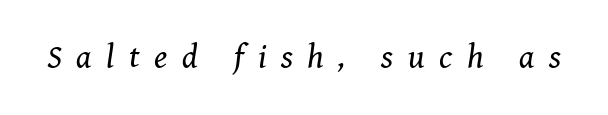
Here the designer chose a conventional face with non-uniform glyph widths. Display-style spreading of the glyphs; the letterfit is very open. The rendering applies a slant to the glyphs. No word sits above an underline. Compared with a typical body face, this is equally light or lighter still. This is serif lettering, the kind often seen in printed books.
